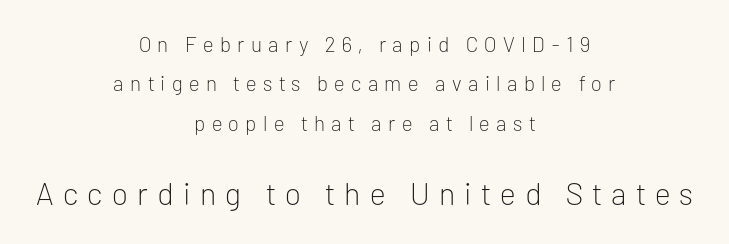
The image shows 31 px light sans-serif type, upright; set centered, line spacing 1.88x, unusually wide letter spacing (+0.3 em), not underlined; the second (bottom) block is 1.48x larger; low stroke contrast and a medium x-height.
